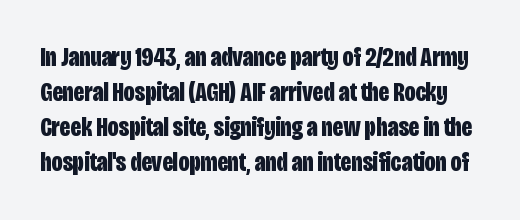
{"italic": "no", "bold": "yes", "underline": "no", "line_spacing": "normal", "line_spacing_ratio": 1.3, "letter_spacing": "normal", "letter_spacing_em": 0.0, "glyph_px": 27}
